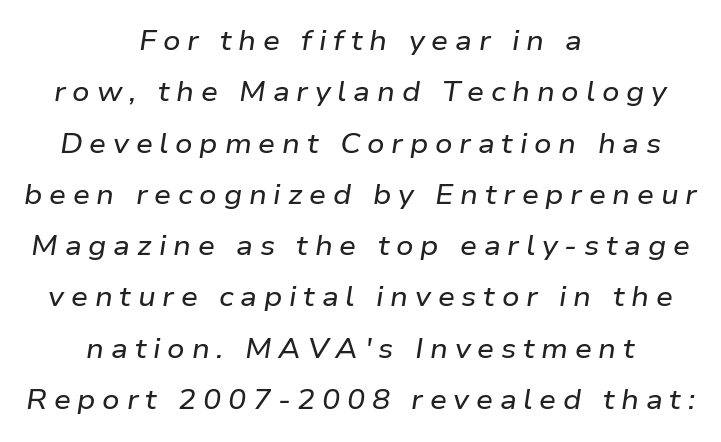
The font's italic variant was chosen for this text. Has an underline been added? It has not. Caption: multi-line text, centered on the measure. These lines stand farther apart than default settings would place them. Characters follow at a spacing far wider than the type designer built in.
